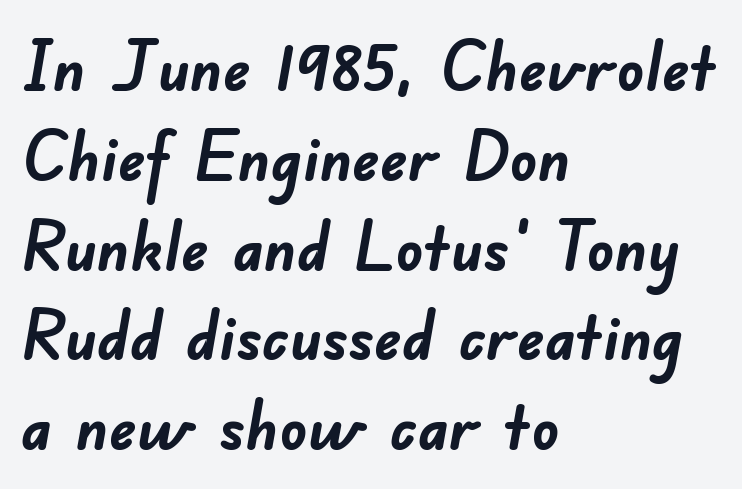
The image shows 68 px semibold sans-serif type; set left-aligned, normal line spacing (1.32x), normal letter spacing, not underlined; low stroke contrast and a small x-height.
